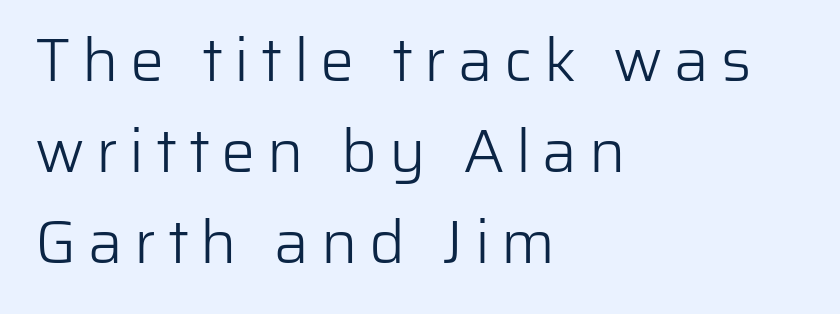
{"serif": "no", "italic": "no", "bold": "no", "weight": "light", "width": "normal", "stroke_contrast": "low", "x_height": "medium", "monospaced": "no", "underline": "no", "align": "left", "line_spacing": "normal", "line_spacing_ratio": 1.49, "glyph_px": 61}
